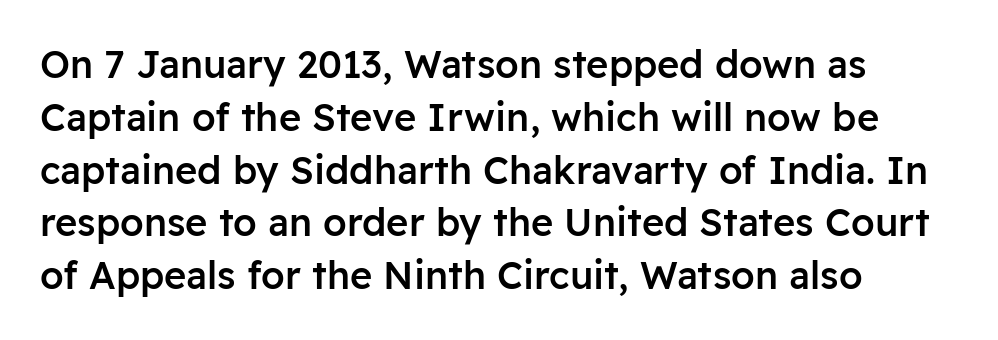
{"serif": "no", "italic": "no", "bold": "semi", "weight": "semibold", "width": "normal", "stroke_contrast": "low", "x_height": "medium", "monospaced": "no", "underline": "no", "align": "left", "line_spacing": "normal", "line_spacing_ratio": 1.39, "letter_spacing": "normal", "letter_spacing_em": 0.0, "glyph_px": 38}
